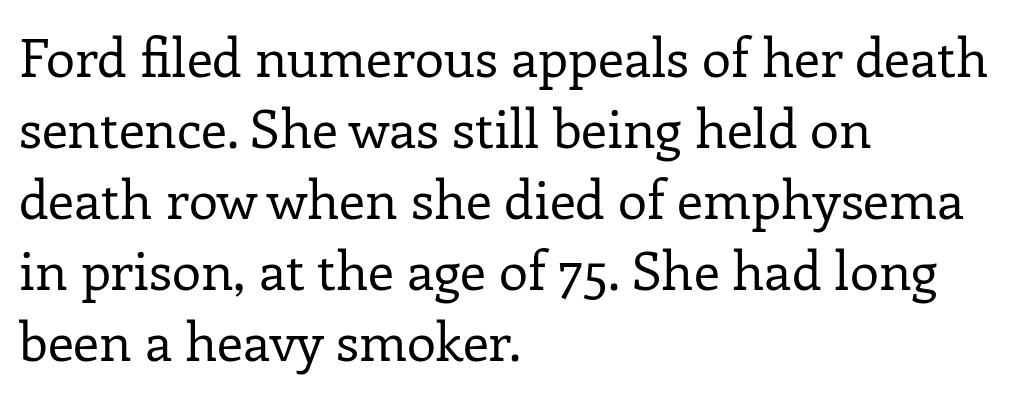
{"serif": "yes", "italic": "no", "bold": "no", "weight": "regular", "width": "normal", "stroke_contrast": "low", "x_height": "medium", "monospaced": "no", "underline": "no", "align": "left", "line_spacing": "normal", "line_spacing_ratio": 1.34, "letter_spacing": "normal", "letter_spacing_em": 0.0, "glyph_px": 53}
